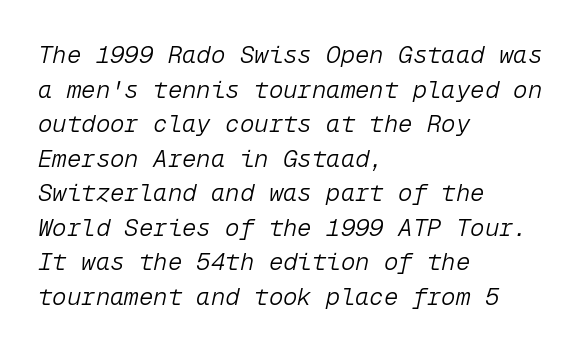
The image shows 24 px text type, italic (leaning right); set left-aligned, normal line spacing (1.44x), normal letter spacing, not underlined.
